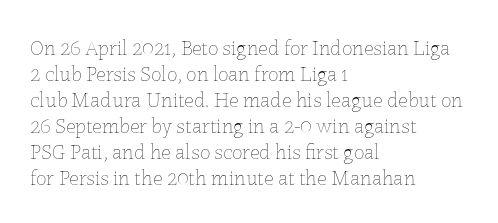
{"italic": "no", "bold": "no", "underline": "no", "align": "left", "line_spacing_ratio": 1.24, "letter_spacing": "normal", "letter_spacing_em": 0.0, "glyph_px": 21}
